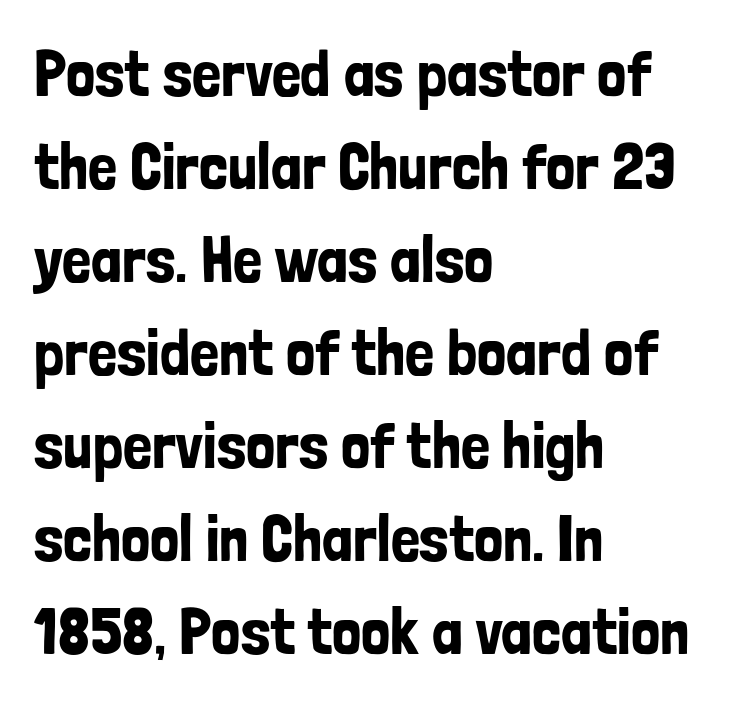
Q: Is the text italic (slanted)? A: No, it is upright.
Q: Is the typeface a serif or a sans-serif typeface? A: Sans-serif.
Q: Is the text underlined? A: No.
Q: How is the paragraph aligned? A: Left-aligned.
Q: Is the spacing between letters normal or unusually wide? A: Normal.
Q: Is the spacing between lines tight, normal or loose? A: Normal.
Q: Width (condensed, normal, or wide)? A: Condensed.
Q: Stroke contrast? A: Low.
Q: x-height? A: Medium.
Q: Monospaced? A: No.
